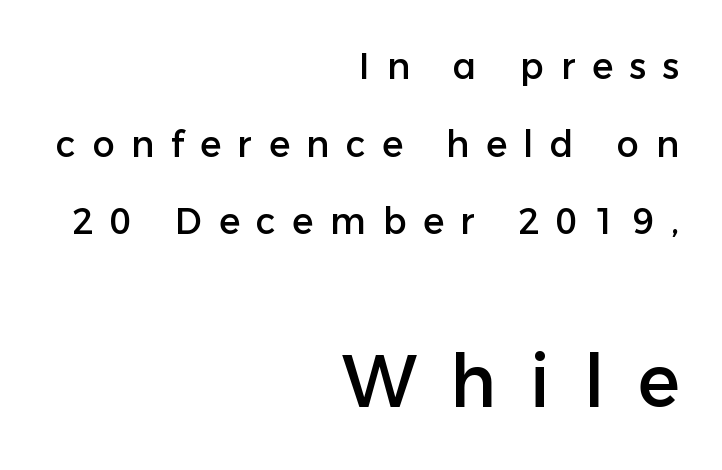
Q: Is the text italic (slanted)? A: No, it is upright.
Q: Is the typeface a serif or a sans-serif typeface? A: Sans-serif.
Q: Is the text underlined? A: No.
Q: How is the paragraph aligned? A: Right-aligned.
Q: Is the spacing between letters normal or unusually wide? A: Unusually wide.
Q: Is the spacing between lines tight, normal or loose? A: Loose.
Q: Which block of text is set in a larger size, the first (top) or the second (bottom)? A: The second (bottom) one.
Q: Width (condensed, normal, or wide)? A: Normal.
Q: Stroke contrast? A: Low.
Q: x-height? A: Medium.
Q: Monospaced? A: No.
